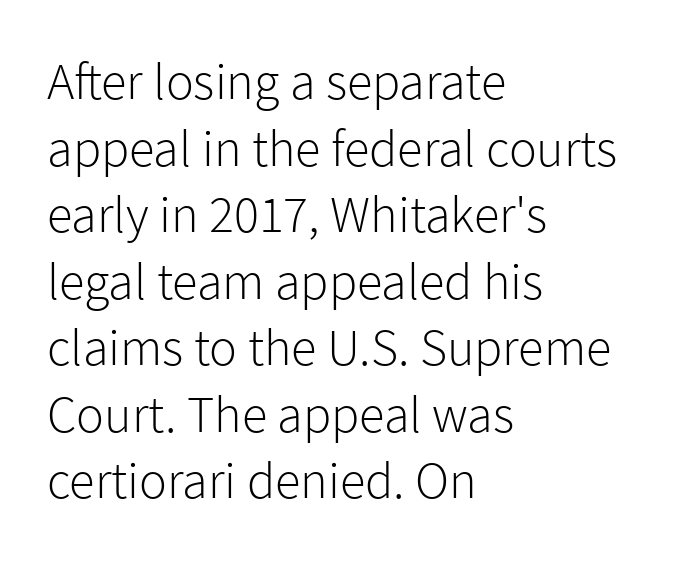
{"serif": "no", "italic": "no", "bold": "no", "weight": "light", "width": "normal", "stroke_contrast": "low", "x_height": "medium", "monospaced": "no", "underline": "no", "align": "left", "line_spacing": "normal", "line_spacing_ratio": 1.28, "letter_spacing": "normal", "letter_spacing_em": 0.0, "glyph_px": 52}
